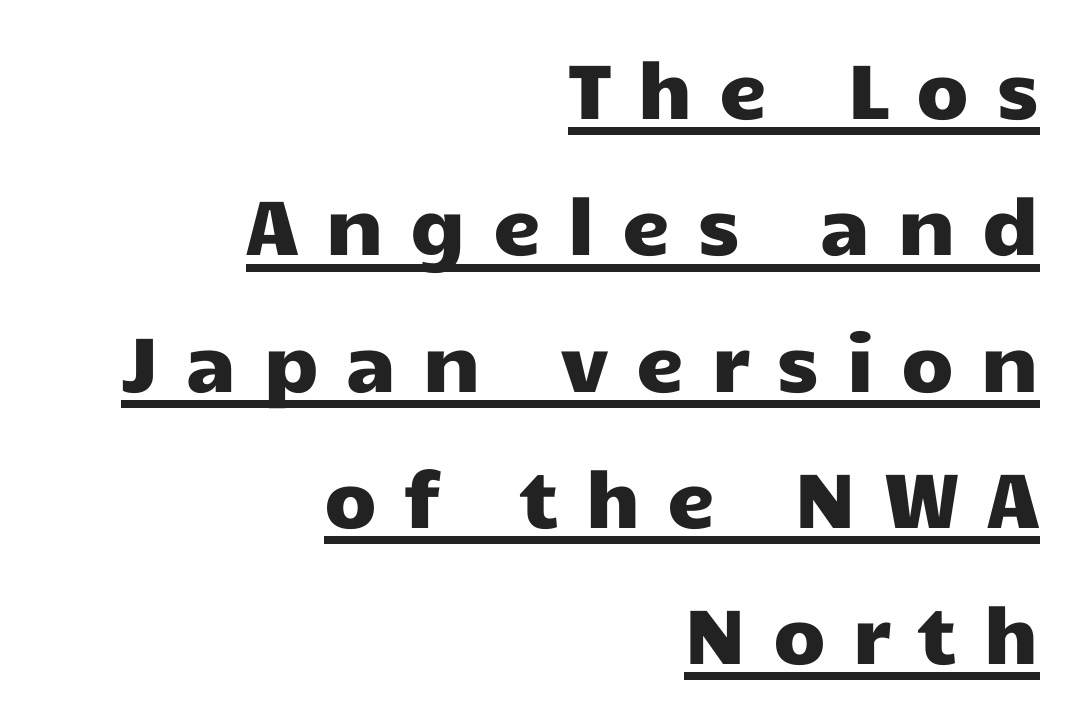
What stands out about the letter spacing? Its width — letters are far apart. This sample carries an underscore along the baseline area. The specimen reads as upright at a glance. You could not count columns in this text — the font is proportionally spaced.
